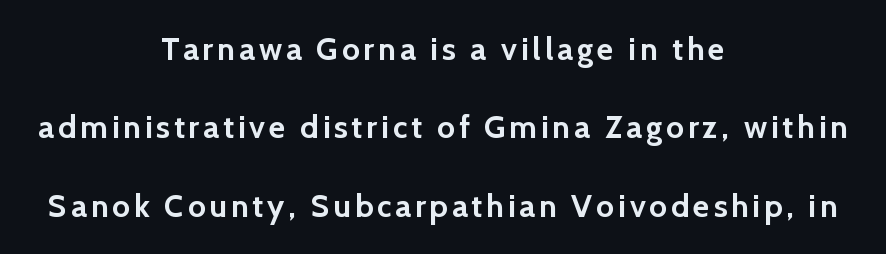
Q: Is the text bold? A: Yes.
Q: Is the text italic (slanted)? A: No, it is upright.
Q: Is the typeface a serif or a sans-serif typeface? A: Sans-serif.
Q: Is the text underlined? A: No.
Q: How is the paragraph aligned? A: Centered.
Q: Is the spacing between lines tight, normal or loose? A: Loose.
Q: Width (condensed, normal, or wide)? A: Normal.
Q: x-height? A: Medium.
Q: Monospaced? A: No.
